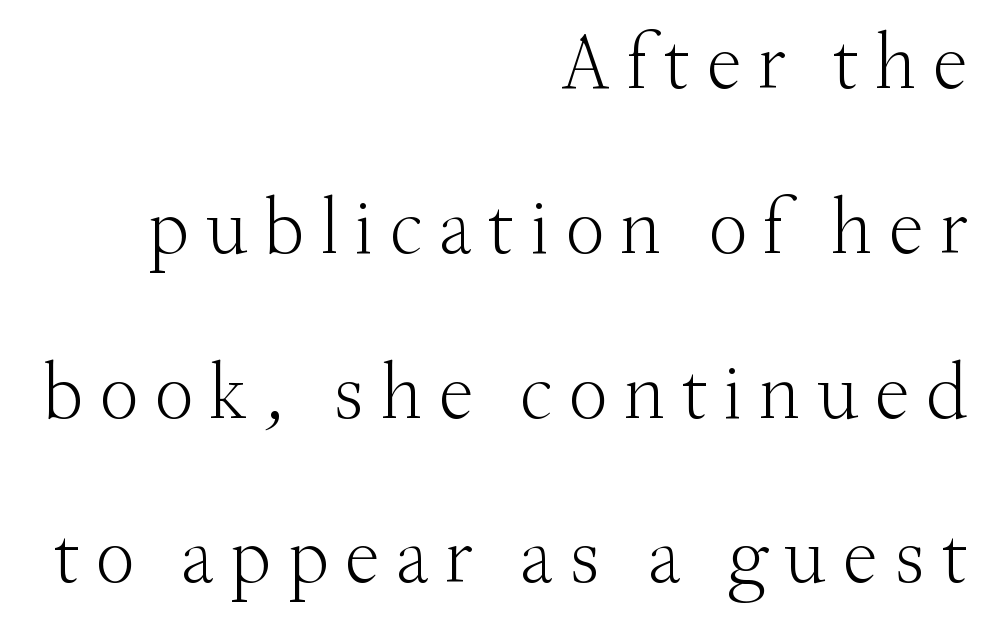
Q: Is the text bold? A: No.
Q: Is the text italic (slanted)? A: No, it is upright.
Q: Is the typeface a serif or a sans-serif typeface? A: Serif.
Q: Is the text underlined? A: No.
Q: How is the paragraph aligned? A: Right-aligned.
Q: Is the spacing between lines tight, normal or loose? A: Loose.
Q: Width (condensed, normal, or wide)? A: Normal.
Q: Stroke contrast? A: Medium.
Q: x-height? A: Small.
Q: Monospaced? A: No.
